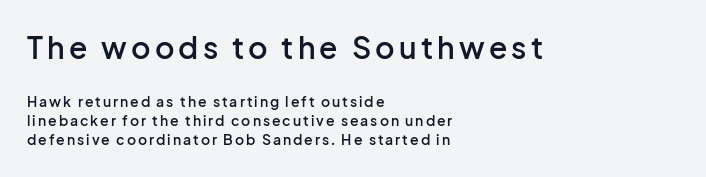
The image shows 30 px semibold sans-serif type, upright; set left-aligned, normal line spacing (1.37x), not underlined; the first (top) block is 2.14x larger; low stroke contrast and a medium x-height.
